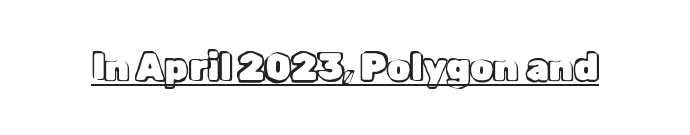
The image shows 37 px text type, upright; set normal letter spacing, underlined; a medium x-height.
